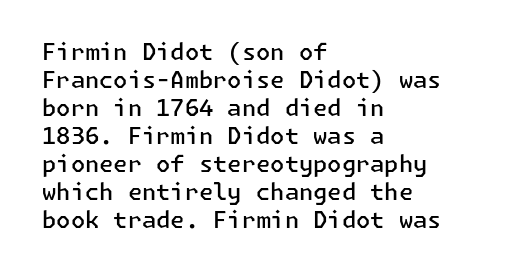
The image shows 23 px text type, upright; set left-aligned, line spacing 1.22x, normal letter spacing, not underlined.
